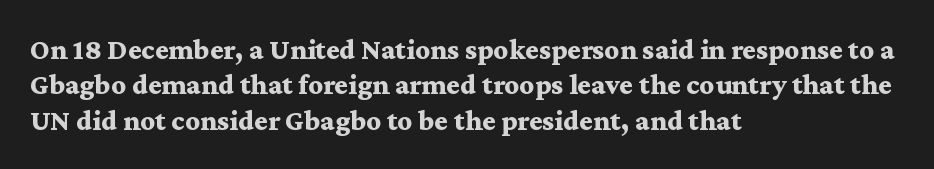
The image shows 29 px bold, wide serif type, upright; set left-aligned, line spacing 1.22x, normal letter spacing, not underlined; medium stroke contrast and a medium x-height.
